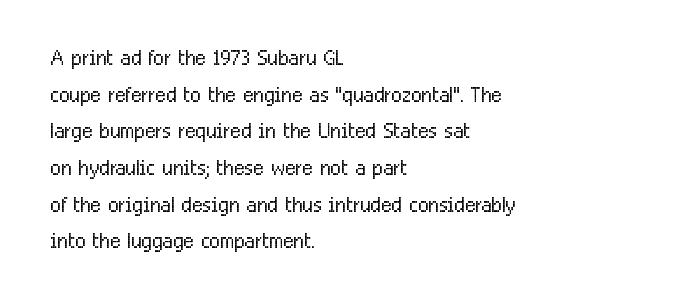
The image shows 28 px light, condensed sans-serif type, upright; set left-aligned, normal line spacing (1.31x), normal letter spacing, not underlined; low stroke contrast and a medium x-height.
